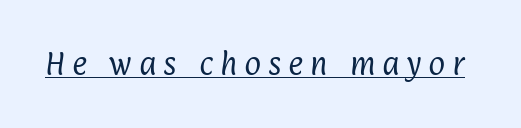
The passage shown is underscored from start to finish. The rendering inserts visible extra space after every character. A quiet, ordinary-to-light weight characterises the typeface.
